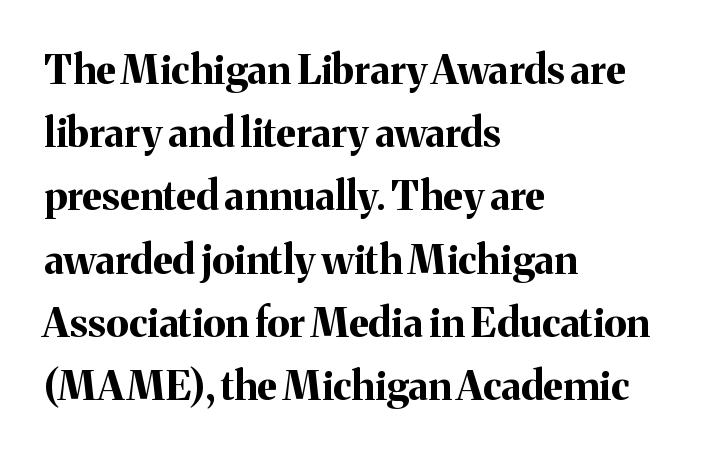
The image shows 40 px bold serif type, upright; set left-aligned, normal line spacing (1.58x), normal letter spacing, not underlined; medium stroke contrast and a medium x-height.
